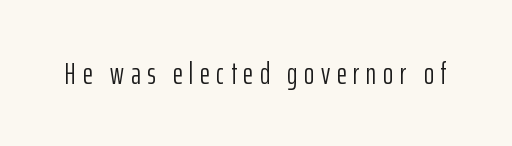
Q: Is the text bold? A: No.
Q: Is the text italic (slanted)? A: No, it is upright.
Q: Is the typeface a serif or a sans-serif typeface? A: Sans-serif.
Q: Is the text underlined? A: No.
Q: Is the spacing between letters normal or unusually wide? A: Unusually wide.
Q: Width (condensed, normal, or wide)? A: Condensed.
Q: Stroke contrast? A: Low.
Q: x-height? A: Medium.
Q: Monospaced? A: No.
